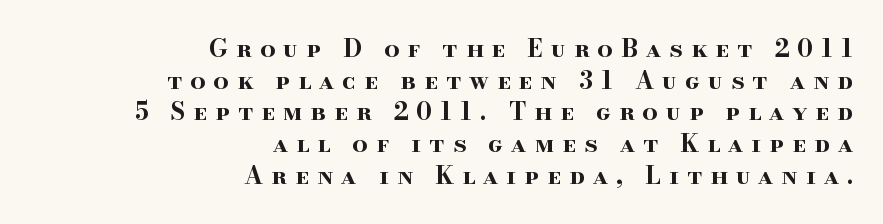
The image shows 24 px bold type, upright; set right-aligned, normal line spacing (1.32x), unusually wide letter spacing (+0.34 em), not underlined.
